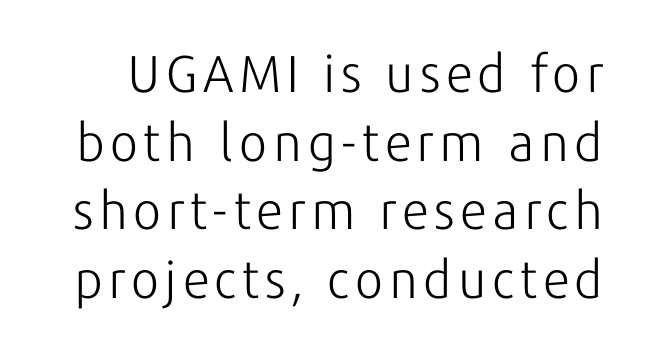
The image shows 52 px light sans-serif type, upright; set normal line spacing (1.32x), not underlined; low stroke contrast and a medium x-height.
